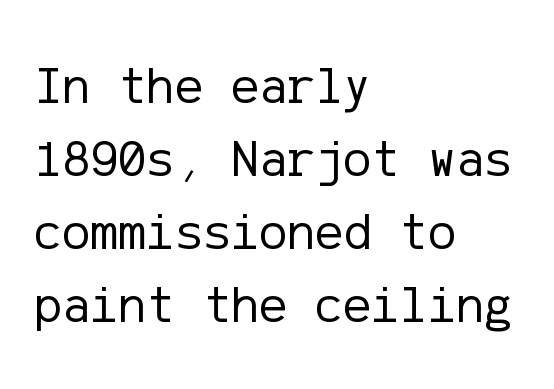
The image shows 53 px regular-weight sans-serif type, upright; set left-aligned, normal line spacing (1.38x), normal letter spacing, not underlined; low stroke contrast and a medium x-height.
